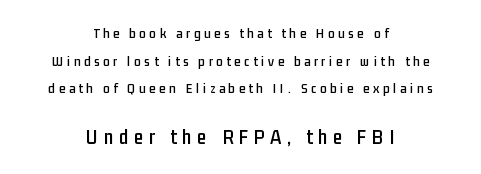
In this sample the second text group is rendered at the bigger scale. This sample uses an upright cut, with every glyph sitting square on the baseline. Quick note: interline space is abundant. The rendering inserts visible extra space after every character.
